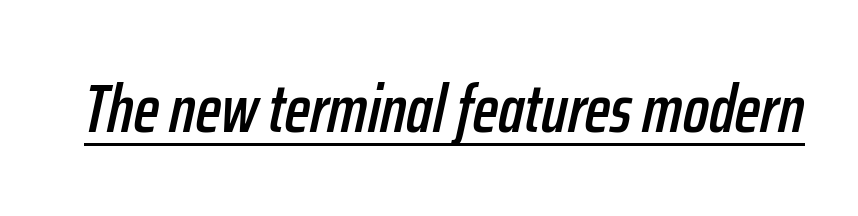
Underline: present. Students, note that the glyphs here touch the page at normal intervals. Think of a printed novel: that variable character pitch is what you see here. An italicized treatment has been applied to the whole sample.
